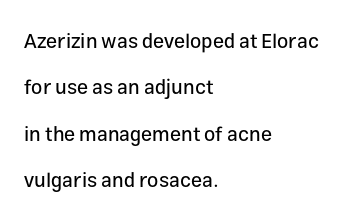
Q: Is the text italic (slanted)? A: No, it is upright.
Q: Is the text underlined? A: No.
Q: How is the paragraph aligned? A: Left-aligned.
Q: Is the spacing between letters normal or unusually wide? A: Normal.
Q: Is the spacing between lines tight, normal or loose? A: Loose.
